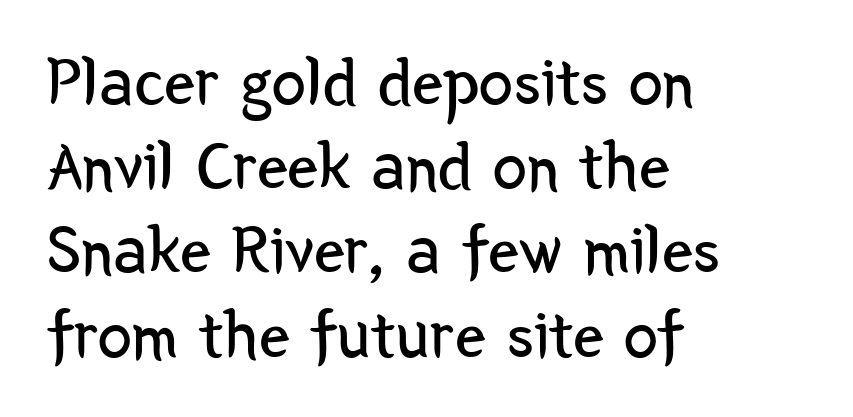
Every stem runs plumb, perpendicular to the baseline. The text block is weighted toward the left margin, trailing off unevenly rightward. Quick note: underline off. Nothing heavy about these letters — not bold at all. Serifs: no, the terminals of the letterforms are clean. Glyph-to-glyph distance matches everyday printed text.
